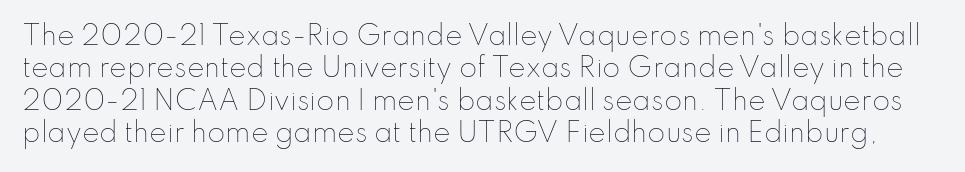
{"italic": "no", "bold": "no", "underline": "no", "line_spacing": "normal", "line_spacing_ratio": 1.25, "letter_spacing": "normal", "letter_spacing_em": 0.0, "glyph_px": 26}
